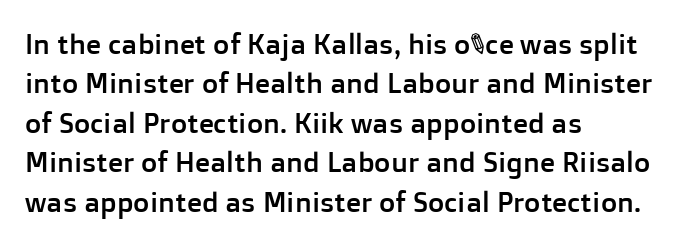
The image shows 28 px sans-serif type, upright; set left-aligned, normal line spacing (1.41x), normal letter spacing, not underlined; low stroke contrast and a medium x-height.
